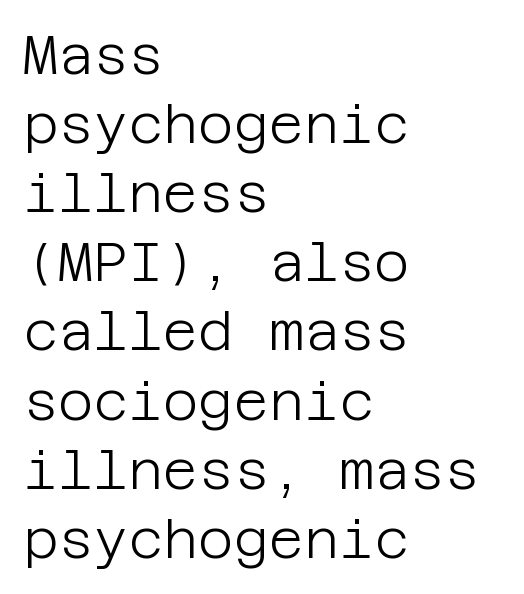
The image shows 54 px light sans-serif type, upright; set left-aligned, normal line spacing (1.28x), normal letter spacing, not underlined; low stroke contrast and a large x-height.
